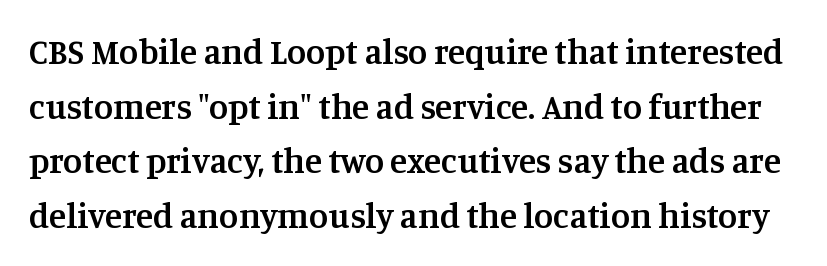
Q: Is the text bold? A: Semi-bold.
Q: Is the text italic (slanted)? A: No, it is upright.
Q: Is the typeface a serif or a sans-serif typeface? A: Serif.
Q: Is the text underlined? A: No.
Q: Is the spacing between letters normal or unusually wide? A: Normal.
Q: Is the spacing between lines tight, normal or loose? A: Normal.
Q: Width (condensed, normal, or wide)? A: Normal.
Q: Stroke contrast? A: Medium.
Q: x-height? A: Large.
Q: Monospaced? A: No.
